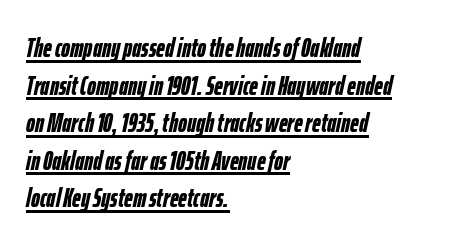
Q: Is the text bold? A: Yes.
Q: Is the text italic (slanted)? A: Yes, it leans right by about 12 degrees.
Q: Is the text underlined? A: Yes.
Q: How is the paragraph aligned? A: Left-aligned.
Q: Is the spacing between letters normal or unusually wide? A: Normal.
Q: Is the spacing between lines tight, normal or loose? A: Normal.
